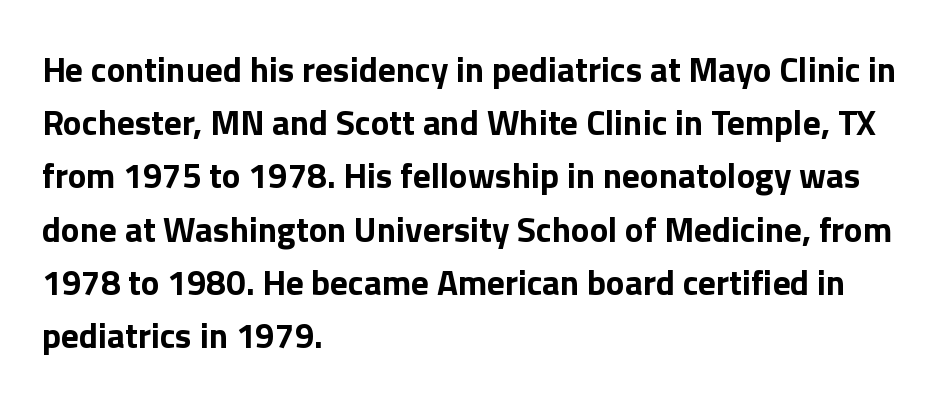
Q: Is the text bold? A: Yes.
Q: Is the text italic (slanted)? A: No, it is upright.
Q: Is the typeface a serif or a sans-serif typeface? A: Sans-serif.
Q: Is the text underlined? A: No.
Q: How is the paragraph aligned? A: Left-aligned.
Q: Is the spacing between letters normal or unusually wide? A: Normal.
Q: Is the spacing between lines tight, normal or loose? A: Normal.
Q: Width (condensed, normal, or wide)? A: Normal.
Q: x-height? A: Medium.
Q: Monospaced? A: No.
